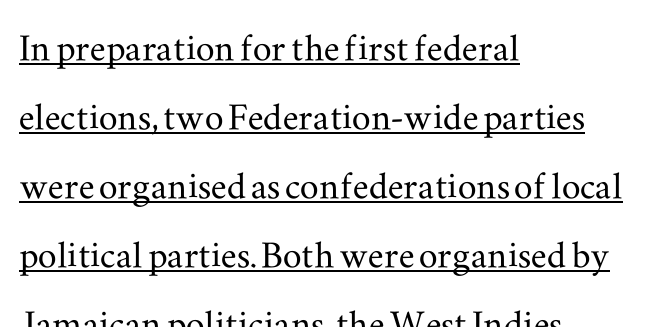
The image shows 47 px wide serif type, upright; set left-aligned, normal line spacing (1.47x), normal letter spacing, underlined; medium stroke contrast and a small x-height.
